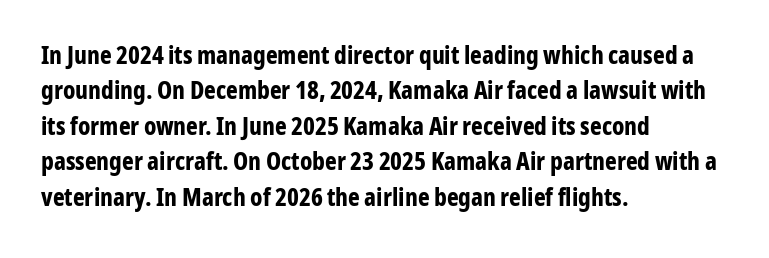
Q: Is the text bold? A: Yes.
Q: Is the text italic (slanted)? A: No, it is upright.
Q: Is the text underlined? A: No.
Q: How is the paragraph aligned? A: Left-aligned.
Q: Is the spacing between letters normal or unusually wide? A: Normal.
Q: Is the spacing between lines tight, normal or loose? A: Normal.
